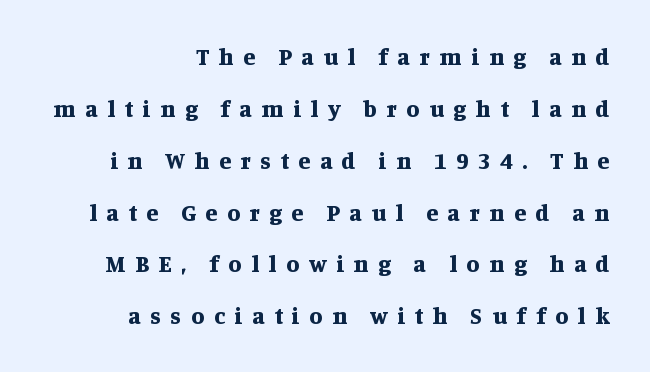
The image shows 24 px bold type, upright; set right-aligned, loose line spacing (2.16x), unusually wide letter spacing (+0.4 em), not underlined.
